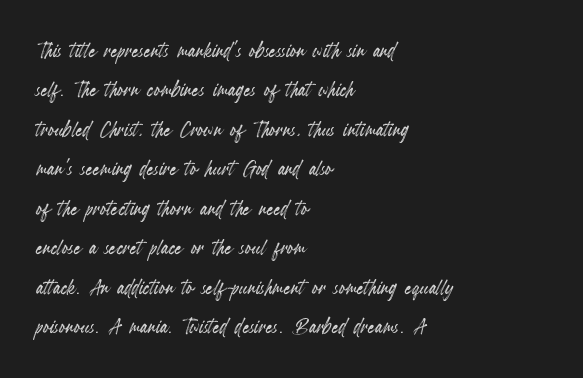
Rule under the text: the space is simply empty. The passage is arranged the way most books set body copy — flush left. Default kerning and tracking; the words read as compact shapes.
